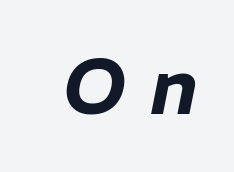
The image shows 79 px text type, italic (leaning right); set unusually wide letter spacing (+0.31 em), not underlined; low stroke contrast and a medium x-height.
